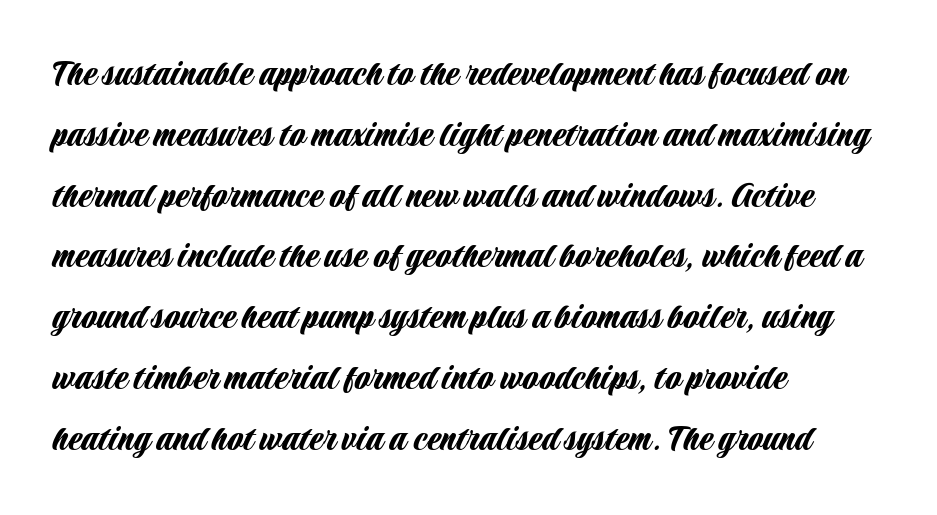
The image shows 40 px condensed sans-serif type; set left-aligned, normal line spacing (1.52x), normal letter spacing, not underlined; low stroke contrast and a large x-height.
